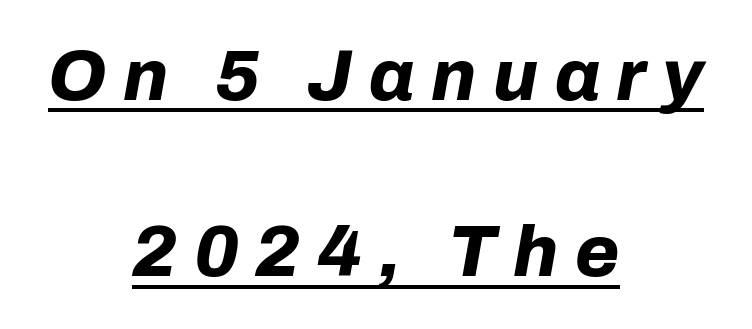
What weight is shown? A full bold with thick strokes. The tracking jumps out immediately: characters are airy and widely separated. Where is the straight margin? There isn't one; the lines are centered. The rendered words wear a rule along their underside. Baseline-to-baseline distance is far greater than the letter height.
